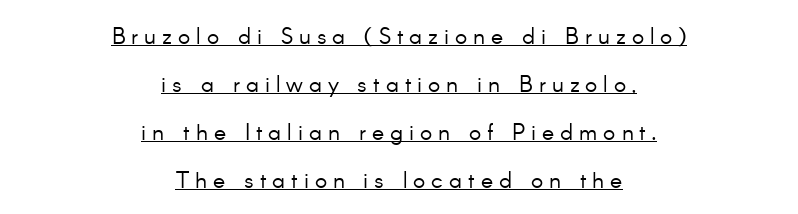
Q: Is the text bold? A: No.
Q: Is the text italic (slanted)? A: No, it is upright.
Q: Is the text underlined? A: Yes.
Q: How is the paragraph aligned? A: Centered.
Q: Is the spacing between letters normal or unusually wide? A: Unusually wide.
Q: Is the spacing between lines tight, normal or loose? A: Loose.
